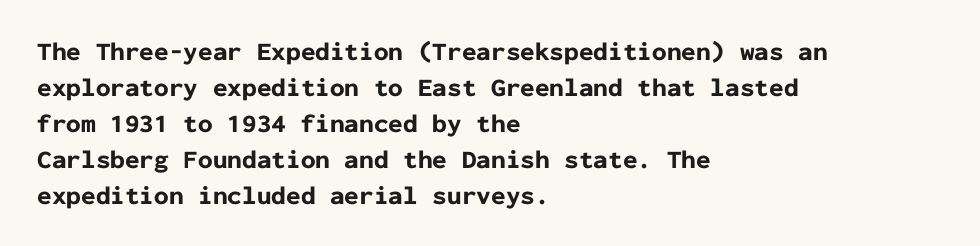
{"italic": "no", "bold": "yes", "underline": "no", "align": "left", "line_spacing": "normal", "line_spacing_ratio": 1.38, "letter_spacing": "normal", "letter_spacing_em": 0.0, "glyph_px": 26}
